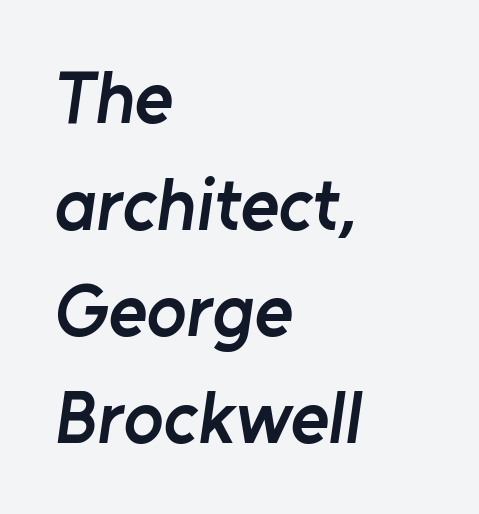
Q: Is the text bold? A: Semi-bold.
Q: Is the typeface a serif or a sans-serif typeface? A: Sans-serif.
Q: Is the text underlined? A: No.
Q: How is the paragraph aligned? A: Left-aligned.
Q: Is the spacing between letters normal or unusually wide? A: Normal.
Q: Is the spacing between lines tight, normal or loose? A: Normal.
Q: Width (condensed, normal, or wide)? A: Normal.
Q: Stroke contrast? A: Low.
Q: x-height? A: Medium.
Q: Monospaced? A: No.
